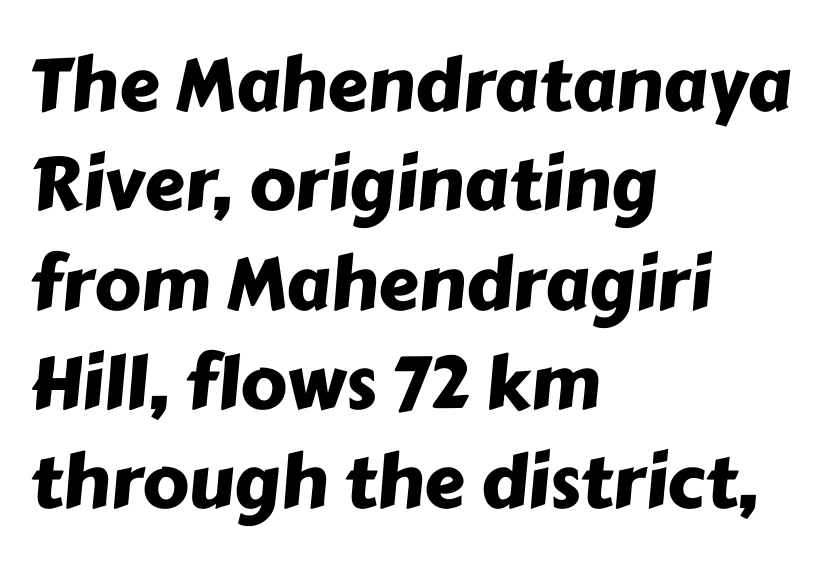
The image shows 73 px sans-serif type; set left-aligned, normal line spacing (1.36x), normal letter spacing, not underlined; low stroke contrast and a medium x-height.
